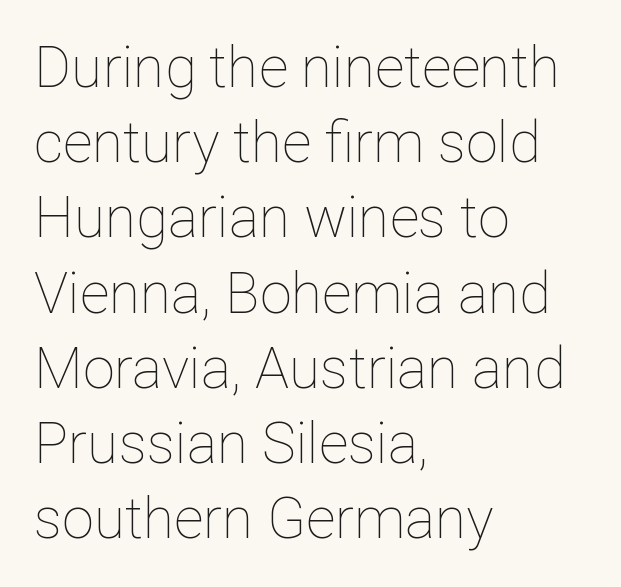
Q: Is the text bold? A: No.
Q: Is the text italic (slanted)? A: No, it is upright.
Q: Is the text underlined? A: No.
Q: How is the paragraph aligned? A: Left-aligned.
Q: Is the spacing between letters normal or unusually wide? A: Normal.
Q: Is the spacing between lines tight, normal or loose? A: Normal.
Q: Width (condensed, normal, or wide)? A: Normal.
Q: Stroke contrast? A: Low.
Q: x-height? A: Medium.
Q: Monospaced? A: No.
